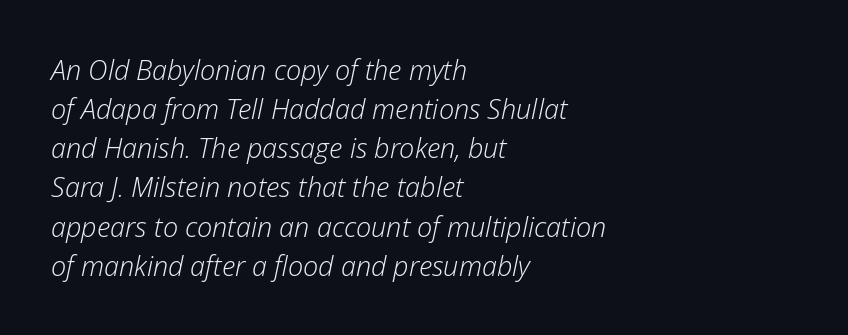
The image shows 27 px text type, italic (leaning right); set left-aligned, normal line spacing (1.45x), normal letter spacing, not underlined.
